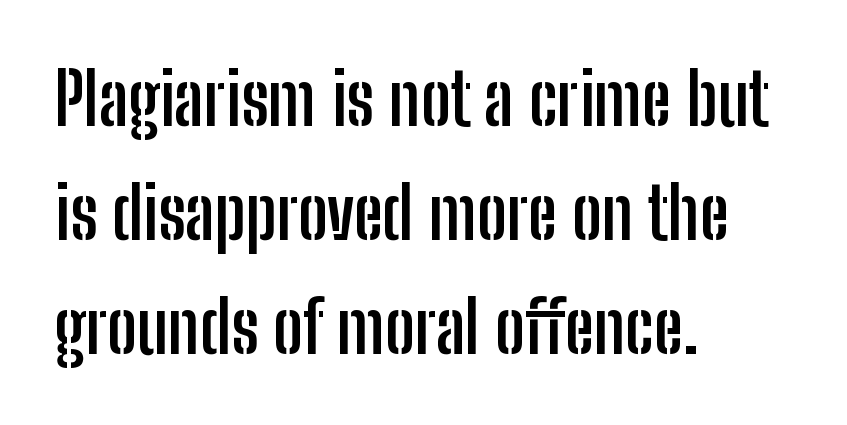
{"serif": "no", "italic": "no", "bold": "yes", "weight": "semibold", "width": "condensed", "stroke_contrast": "low", "x_height": "medium", "monospaced": "no", "underline": "no", "align": "left", "line_spacing": "normal", "line_spacing_ratio": 1.58, "letter_spacing": "normal", "letter_spacing_em": 0.0, "glyph_px": 72}
